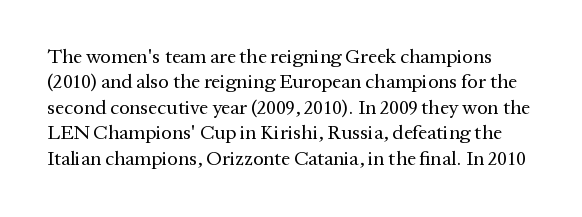
Q: Is the text bold? A: No.
Q: Is the text italic (slanted)? A: No, it is upright.
Q: Is the text underlined? A: No.
Q: Is the spacing between letters normal or unusually wide? A: Normal.
Q: Is the spacing between lines tight, normal or loose? A: Normal.
